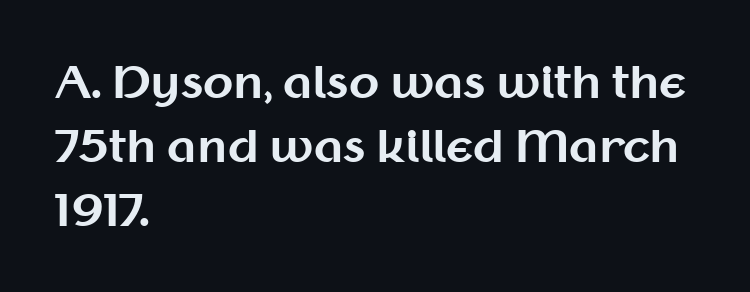
The passage is arranged the way most books set body copy — flush left. The glyphs are unaccompanied by any horizontal stroke below them. Plenty of ink on the page — the face is bold. How would I describe the line gaps? Plain and ordinary.
